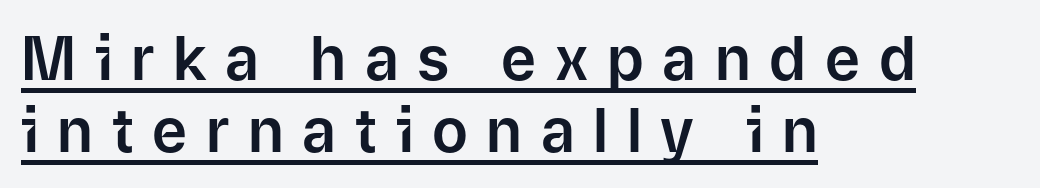
Somebody hit Ctrl+U on this one — the words are underlined. The characters display no serif detailing; their extremities are plain. The letters stand upright; this is a roman face. Is the letter spacing exaggerated? Yes — the characters are pushed far apart.
